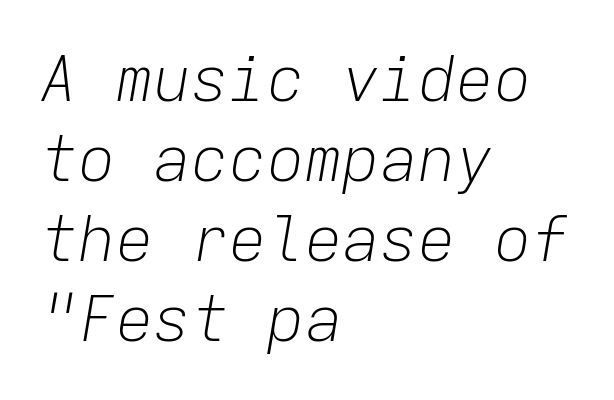
Q: Is the text bold? A: No.
Q: Is the text italic (slanted)? A: Yes, it leans right by about 9 degrees.
Q: Is the text underlined? A: No.
Q: How is the paragraph aligned? A: Left-aligned.
Q: Is the spacing between letters normal or unusually wide? A: Normal.
Q: Is the spacing between lines tight, normal or loose? A: Normal.
Q: Width (condensed, normal, or wide)? A: Normal.
Q: Stroke contrast? A: Low.
Q: x-height? A: Medium.
Q: Monospaced? A: Yes.
